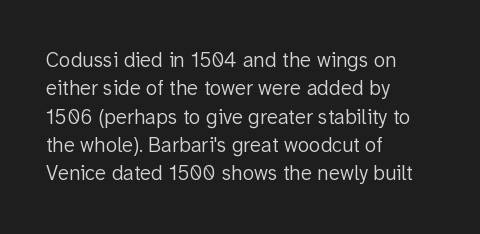
Q: Is the text bold? A: No.
Q: Is the text italic (slanted)? A: No, it is upright.
Q: Is the text underlined? A: No.
Q: How is the paragraph aligned? A: Left-aligned.
Q: Is the spacing between letters normal or unusually wide? A: Normal.
Q: Is the spacing between lines tight, normal or loose? A: Normal.
